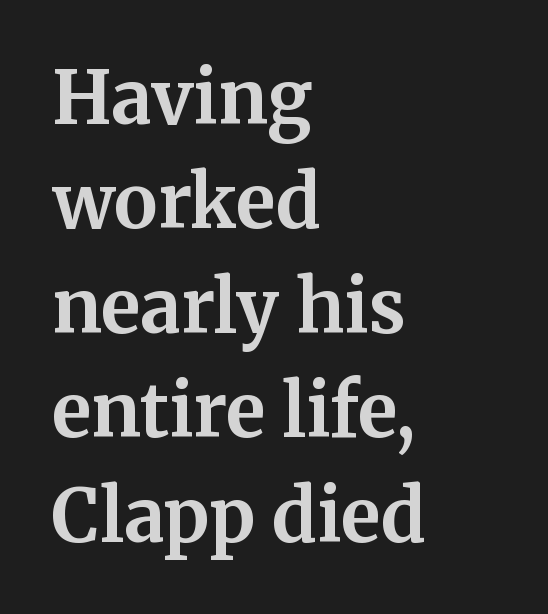
Vertically, the passage feels balanced, rows spaced as you'd expect. The baseline area is clear. These lines are rendered in a variable-pitch font. The lines are quadded left. What weight is shown? A full bold with thick strokes.
